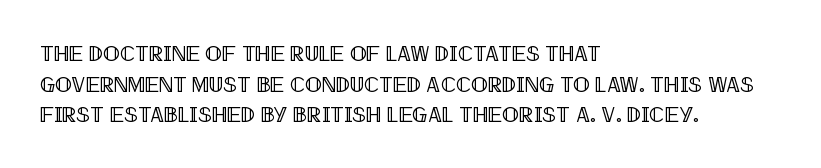
If you drew a line through each stem, it would be perfectly vertical. Honestly, the letter spacing is just normal — you wouldn't notice it. The words here are not underlined. Notice how the passage keeps a crisp vertical edge on the left only. Interline gaps are of average width in this sample.
